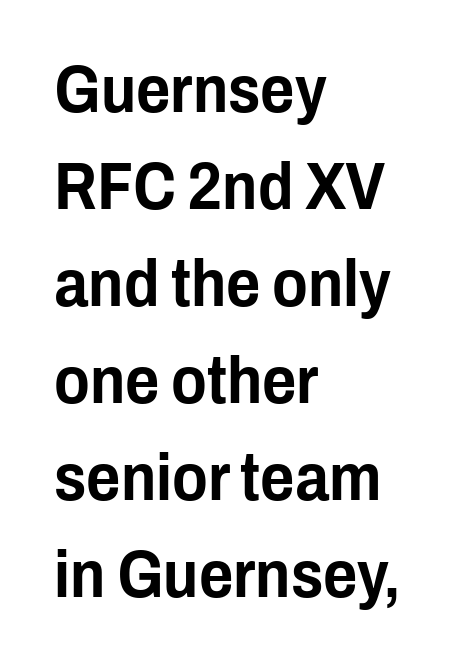
Q: Is the text italic (slanted)? A: No, it is upright.
Q: Is the typeface a serif or a sans-serif typeface? A: Sans-serif.
Q: Is the text underlined? A: No.
Q: How is the paragraph aligned? A: Left-aligned.
Q: Is the spacing between letters normal or unusually wide? A: Normal.
Q: Is the spacing between lines tight, normal or loose? A: Normal.
Q: Width (condensed, normal, or wide)? A: Condensed.
Q: Stroke contrast? A: Low.
Q: x-height? A: Medium.
Q: Monospaced? A: No.
